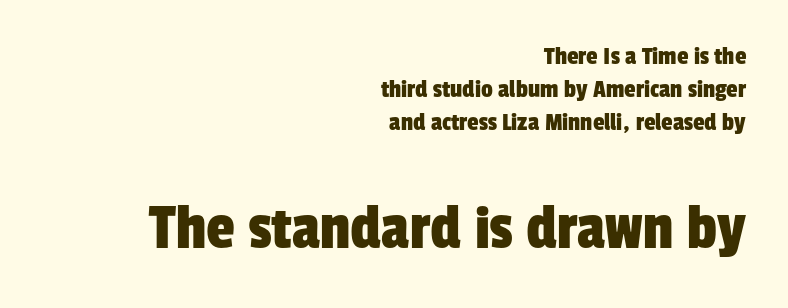
The image shows 65 px condensed sans-serif type; set right-aligned, normal line spacing (1.26x), normal letter spacing, not underlined; the second (bottom) block is 2.5x larger; low stroke contrast and a medium x-height.
